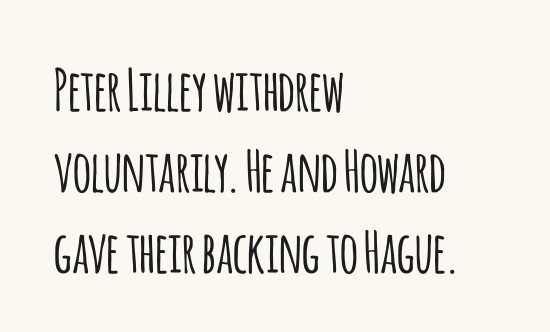
Q: Is the text italic (slanted)? A: No, it is upright.
Q: Is the typeface a serif or a sans-serif typeface? A: Sans-serif.
Q: Is the text underlined? A: No.
Q: How is the paragraph aligned? A: Left-aligned.
Q: Is the spacing between letters normal or unusually wide? A: Normal.
Q: Is the spacing between lines tight, normal or loose? A: Normal.
Q: Width (condensed, normal, or wide)? A: Condensed.
Q: Stroke contrast? A: Low.
Q: x-height? A: Large.
Q: Monospaced? A: No.
